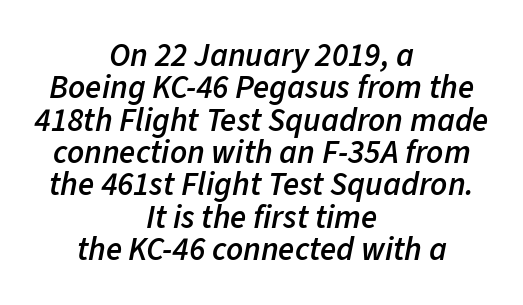
The image shows 33 px semibold type, italic (leaning right); set centered, tight line spacing (0.98x), normal letter spacing, not underlined; low stroke contrast and a medium x-height.
